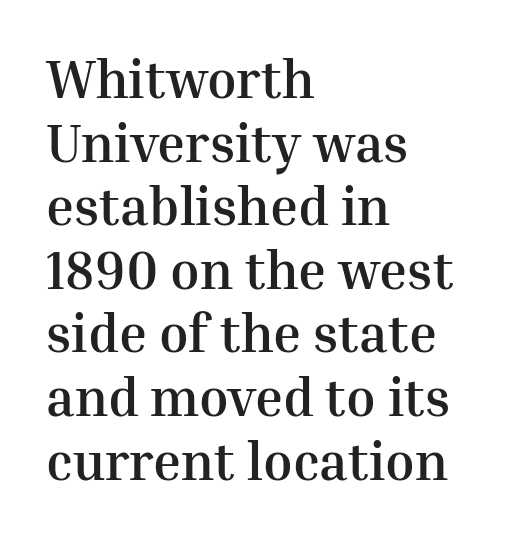
The image shows 53 px semibold serif type, upright; set left-aligned, line spacing 1.2x, normal letter spacing, not underlined; medium stroke contrast and a medium x-height.
